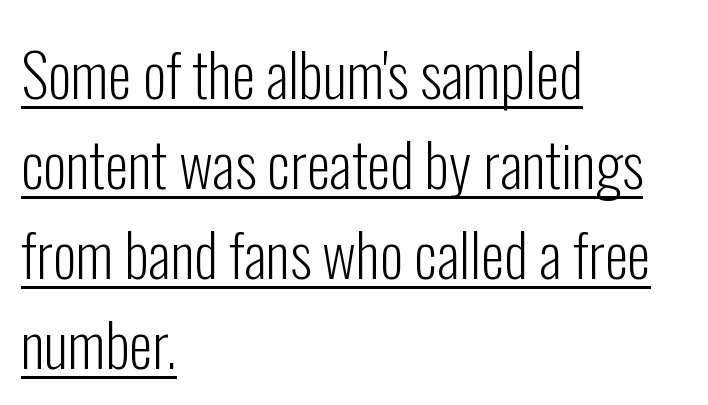
Do the characters align in a grid? No, the font is proportional. The characters are drawn with everyday or finer stroke widths. Ascenders rise straight up at ninety degrees. Stroke terminals: plain, sans-serif.
